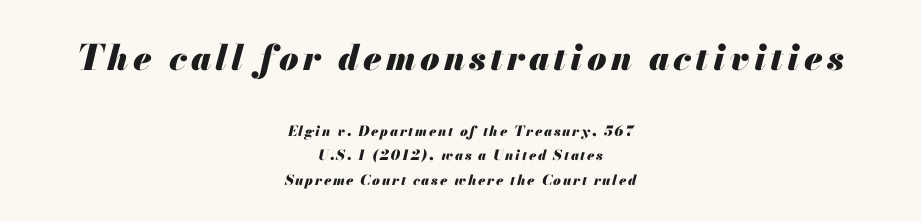
Q: Is the text bold? A: Yes.
Q: Is the text italic (slanted)? A: Yes, it leans right by about 13 degrees.
Q: Is the text underlined? A: No.
Q: How is the paragraph aligned? A: Centered.
Q: Which block of text is set in a larger size, the first (top) or the second (bottom)? A: The first (top) one.
Q: Width (condensed, normal, or wide)? A: Normal.
Q: Stroke contrast? A: Medium.
Q: x-height? A: Small.
Q: Monospaced? A: No.
